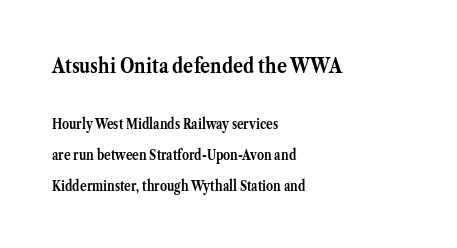
Descenders are the only things crossing below the line. Horizontally, the lines are justified to the leading edge only. Nothing unusual about the tracking: characters are spaced as the font intends. Visually, the top section dominates because its glyphs are scaled up. Caption: bold face, heavy strokes. Horizontal bands of white between lines are thick stripes.
